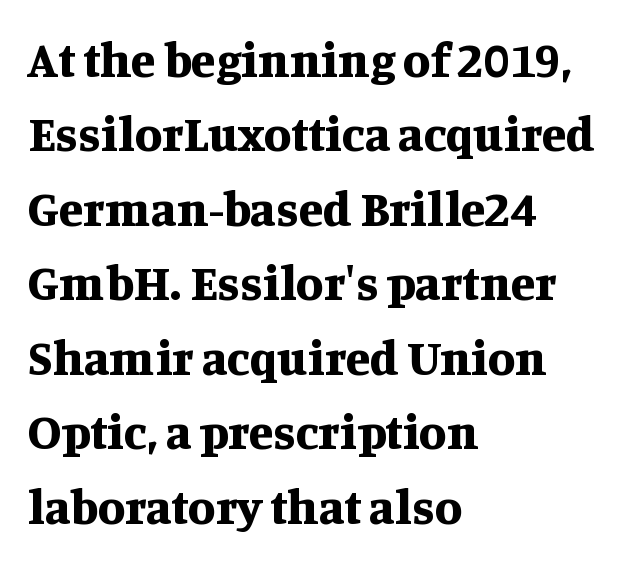
Q: Is the text bold? A: Yes.
Q: Is the text italic (slanted)? A: No, it is upright.
Q: Is the typeface a serif or a sans-serif typeface? A: Serif.
Q: Is the text underlined? A: No.
Q: How is the paragraph aligned? A: Left-aligned.
Q: Is the spacing between letters normal or unusually wide? A: Normal.
Q: Is the spacing between lines tight, normal or loose? A: Normal.
Q: Width (condensed, normal, or wide)? A: Normal.
Q: Stroke contrast? A: Medium.
Q: x-height? A: Large.
Q: Monospaced? A: No.
